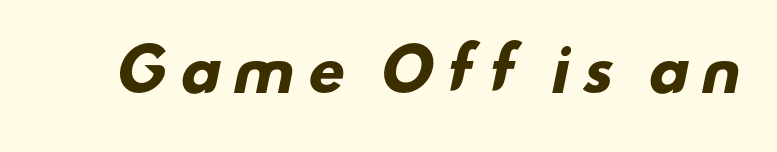
{"serif": "no", "bold": "yes", "weight": "heavy", "width": "wide", "stroke_contrast": "low", "x_height": "small", "monospaced": "no", "underline": "no", "letter_spacing": "wide", "letter_spacing_em": 0.2, "glyph_px": 58}
